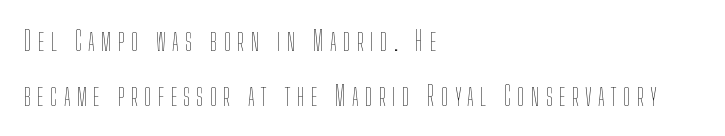
Q: Is the text bold? A: No.
Q: Is the text italic (slanted)? A: No, it is upright.
Q: Is the text underlined? A: No.
Q: How is the paragraph aligned? A: Left-aligned.
Q: Is the spacing between letters normal or unusually wide? A: Unusually wide.
Q: Is the spacing between lines tight, normal or loose? A: Loose.
